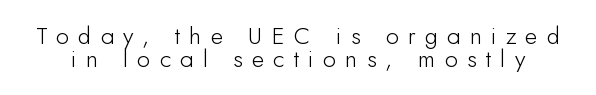
{"italic": "no", "underline": "no", "line_spacing": "tight", "line_spacing_ratio": 0.97, "letter_spacing": "wide", "letter_spacing_em": 0.38, "glyph_px": 24}
